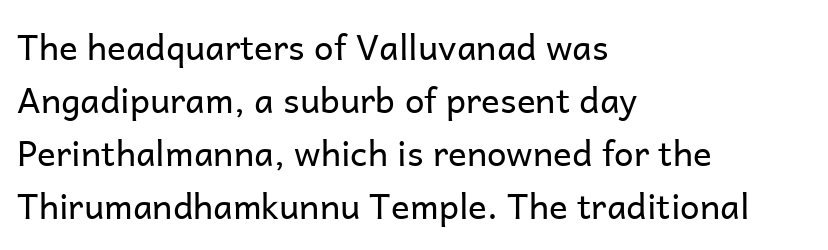
{"serif": "no", "italic": "no", "bold": "no", "weight": "regular", "width": "normal", "stroke_contrast": "low", "x_height": "medium", "monospaced": "no", "underline": "no", "align": "left", "line_spacing": "normal", "line_spacing_ratio": 1.51, "letter_spacing": "normal", "letter_spacing_em": 0.0, "glyph_px": 35}
